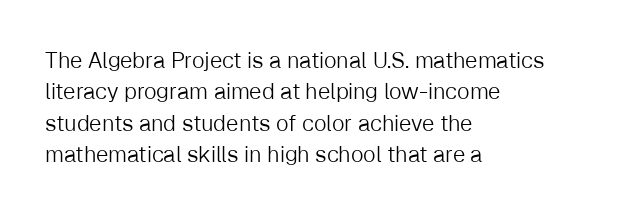
The image shows 22 px text type, upright; set left-aligned, normal line spacing (1.43x), normal letter spacing, not underlined.
